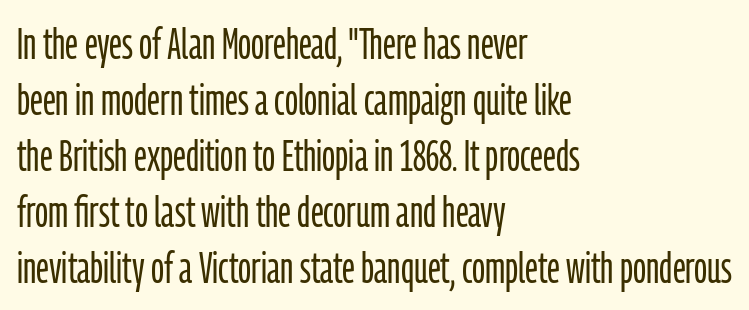
{"serif": "no", "italic": "no", "bold": "no", "weight": "light", "width": "condensed", "stroke_contrast": "low", "x_height": "medium", "monospaced": "no", "underline": "no", "align": "left", "line_spacing": "normal", "line_spacing_ratio": 1.3, "letter_spacing": "normal", "letter_spacing_em": 0.0, "glyph_px": 43}
